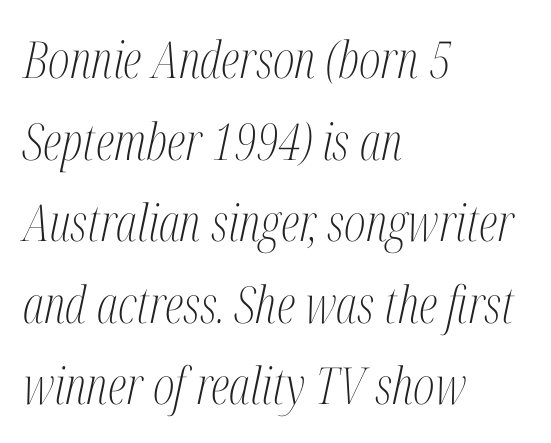
Q: Is the text bold? A: No.
Q: Is the text italic (slanted)? A: Yes, it leans right by about 12 degrees.
Q: Is the typeface a serif or a sans-serif typeface? A: Serif.
Q: Is the text underlined? A: No.
Q: How is the paragraph aligned? A: Left-aligned.
Q: Is the spacing between letters normal or unusually wide? A: Normal.
Q: Is the spacing between lines tight, normal or loose? A: Normal.
Q: Width (condensed, normal, or wide)? A: Condensed.
Q: Stroke contrast? A: Medium.
Q: x-height? A: Medium.
Q: Monospaced? A: No.
